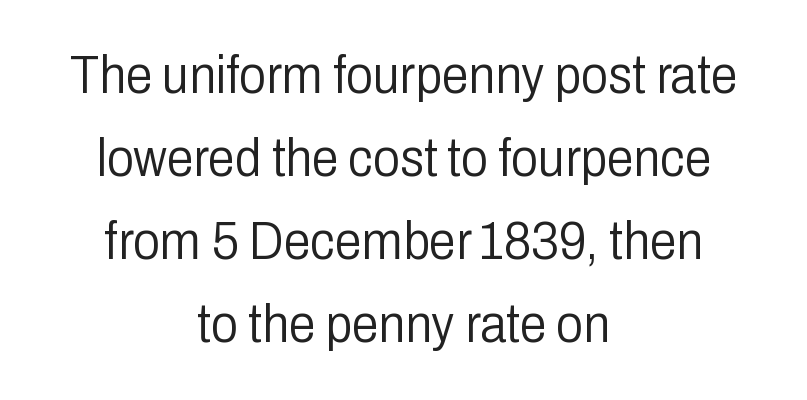
The image shows 54 px light, condensed sans-serif type, upright; set centered, normal line spacing (1.54x), normal letter spacing, not underlined; low stroke contrast and a medium x-height.
